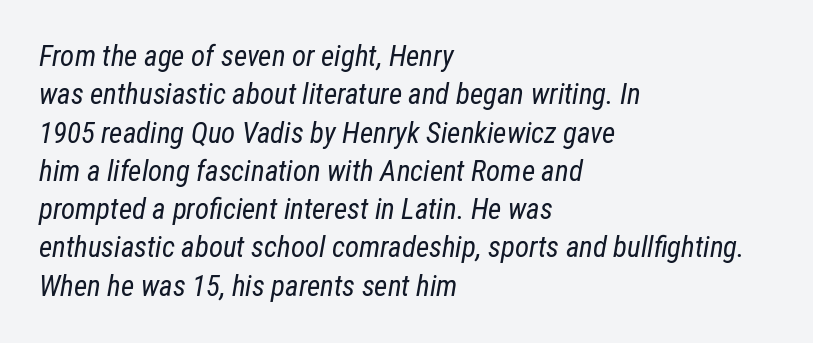
The image shows 29 px regular-weight, condensed type, italic (leaning right); set left-aligned, normal line spacing (1.32x), normal letter spacing, not underlined; low stroke contrast and a medium x-height.
